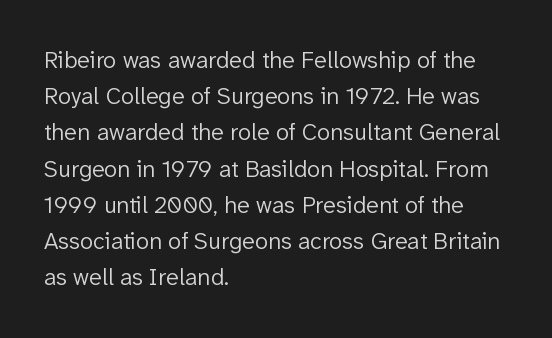
Q: Is the text bold? A: No.
Q: Is the text italic (slanted)? A: No, it is upright.
Q: Is the text underlined? A: No.
Q: How is the paragraph aligned? A: Left-aligned.
Q: Is the spacing between letters normal or unusually wide? A: Normal.
Q: Is the spacing between lines tight, normal or loose? A: Normal.
